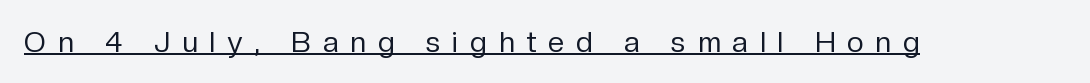
No extra ink here — the face is not bold. Like a heading marked for emphasis, these lines bear an underscore. The font's upright variant was chosen for this text. You could not count columns in this text — the font is proportionally spaced. Words appear elongated and porous because spacing is wide. The letters carry no serifs — their stems end cleanly without finishing strokes.
